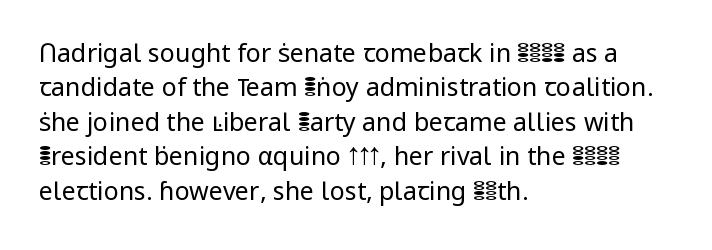
Q: Is the text bold? A: No.
Q: Is the text italic (slanted)? A: No, it is upright.
Q: Is the text underlined? A: No.
Q: How is the paragraph aligned? A: Left-aligned.
Q: Is the spacing between letters normal or unusually wide? A: Normal.
Q: Is the spacing between lines tight, normal or loose? A: Normal.
